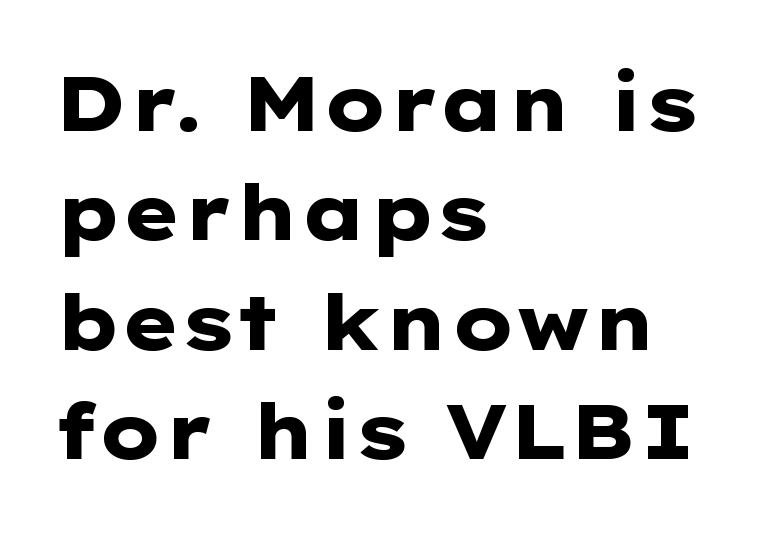
{"serif": "no", "italic": "no", "bold": "yes", "weight": "heavy", "width": "wide", "stroke_contrast": "low", "x_height": "medium", "monospaced": "no", "underline": "no", "align": "left", "line_spacing": "normal", "line_spacing_ratio": 1.42, "letter_spacing": "normal", "letter_spacing_em": 0.0, "glyph_px": 77}
